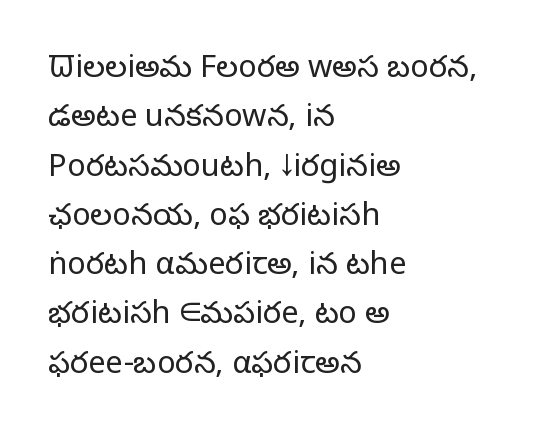
Tracking here is standard; glyphs follow each other at the usual distance. Unbolded letterforms with no extra heft. Serifs: no, the terminals of the letterforms are clean. Leading matches the norm, producing a regular column. This rendering uses left alignment, leaving the right contour irregular. Clear beneath every line of the passage.
